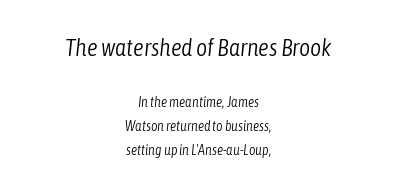
Q: Is the text bold? A: No.
Q: Is the text italic (slanted)? A: Yes, it leans right by about 6 degrees.
Q: Is the text underlined? A: No.
Q: How is the paragraph aligned? A: Centered.
Q: Is the spacing between letters normal or unusually wide? A: Normal.
Q: Is the spacing between lines tight, normal or loose? A: Normal.
Q: Which block of text is set in a larger size, the first (top) or the second (bottom)? A: The first (top) one.
